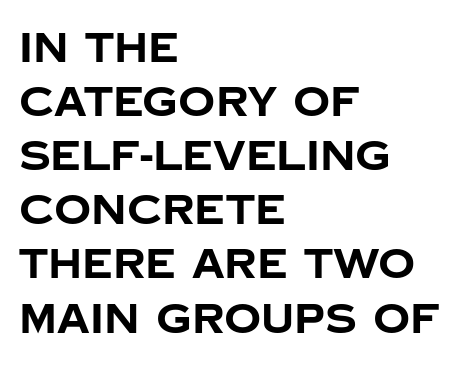
{"serif": "no", "italic": "no", "bold": "yes", "weight": "bold", "width": "normal", "stroke_contrast": "low", "x_height": "large", "monospaced": "no", "underline": "no", "align": "left", "line_spacing": "normal", "line_spacing_ratio": 1.32, "letter_spacing": "normal", "letter_spacing_em": 0.0, "glyph_px": 41}
